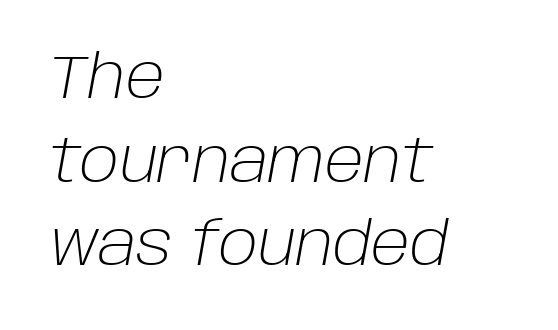
Q: Is the text bold? A: No.
Q: Is the text italic (slanted)? A: Yes, it leans right by about 10 degrees.
Q: Is the text underlined? A: No.
Q: How is the paragraph aligned? A: Left-aligned.
Q: Is the spacing between letters normal or unusually wide? A: Normal.
Q: Is the spacing between lines tight, normal or loose? A: Normal.
Q: Width (condensed, normal, or wide)? A: Normal.
Q: Stroke contrast? A: Low.
Q: x-height? A: Large.
Q: Monospaced? A: No.
